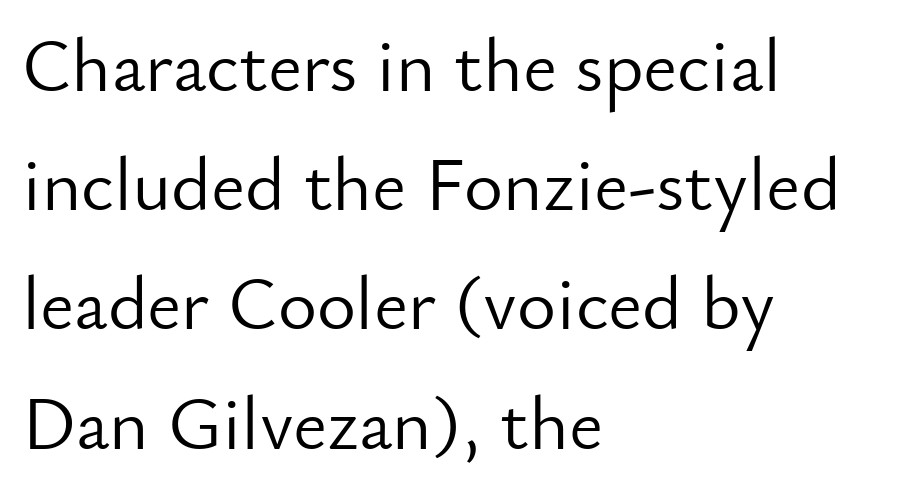
The image shows 75 px light sans-serif type, upright; set left-aligned, normal line spacing (1.59x), normal letter spacing, not underlined; low stroke contrast and a small x-height.
